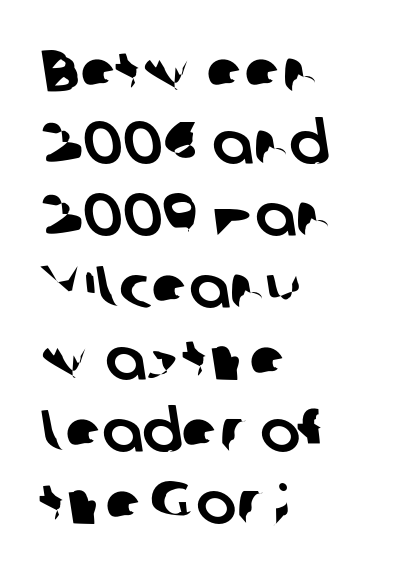
{"serif": "no", "width": "normal", "stroke_contrast": "low", "x_height": "medium", "monospaced": "no", "underline": "no", "align": "left", "line_spacing_ratio": 1.2, "letter_spacing": "normal", "letter_spacing_em": 0.0, "glyph_px": 60}
